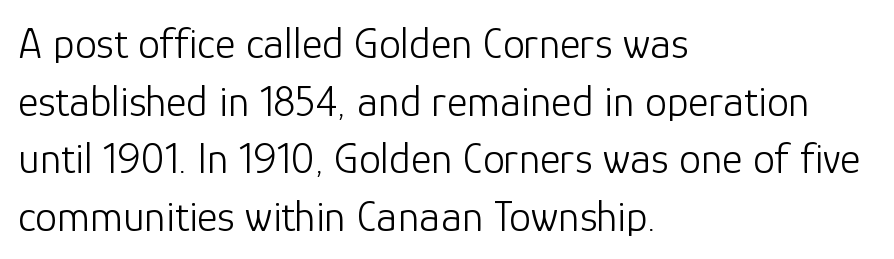
{"serif": "no", "italic": "no", "bold": "no", "weight": "light", "width": "normal", "stroke_contrast": "low", "x_height": "medium", "monospaced": "no", "underline": "no", "align": "left", "line_spacing": "normal", "line_spacing_ratio": 1.31, "letter_spacing": "normal", "letter_spacing_em": 0.0, "glyph_px": 44}
